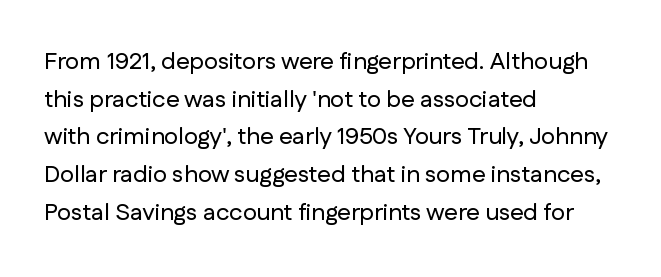
Q: Is the text italic (slanted)? A: No, it is upright.
Q: Is the text underlined? A: No.
Q: How is the paragraph aligned? A: Left-aligned.
Q: Is the spacing between letters normal or unusually wide? A: Normal.
Q: Is the spacing between lines tight, normal or loose? A: Normal.
